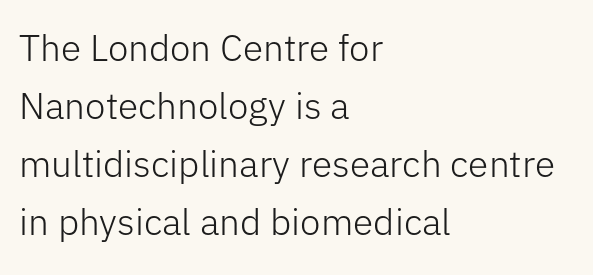
The image shows 37 px light sans-serif type, upright; set left-aligned, normal line spacing (1.57x), normal letter spacing, not underlined; low stroke contrast and a medium x-height.
